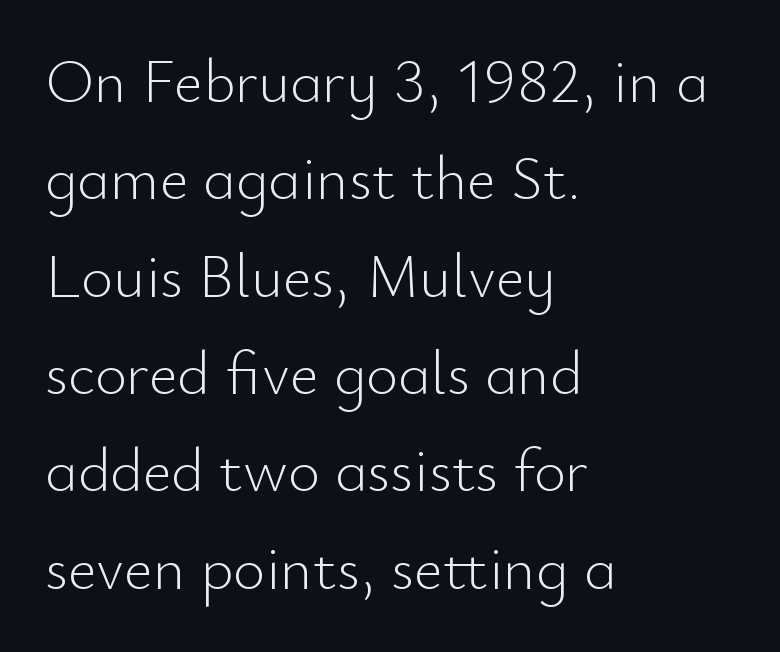
{"serif": "no", "italic": "no", "bold": "no", "weight": "light", "width": "normal", "stroke_contrast": "low", "x_height": "small", "monospaced": "no", "underline": "no", "align": "left", "line_spacing": "normal", "line_spacing_ratio": 1.57, "letter_spacing": "normal", "letter_spacing_em": 0.0, "glyph_px": 62}
